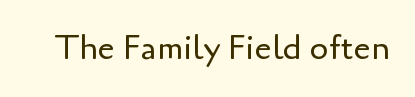
{"serif": "no", "italic": "no", "bold": "no", "weight": "regular", "width": "normal", "stroke_contrast": "low", "x_height": "small", "monospaced": "no", "underline": "no", "letter_spacing": "normal", "letter_spacing_em": 0.0, "glyph_px": 34}
